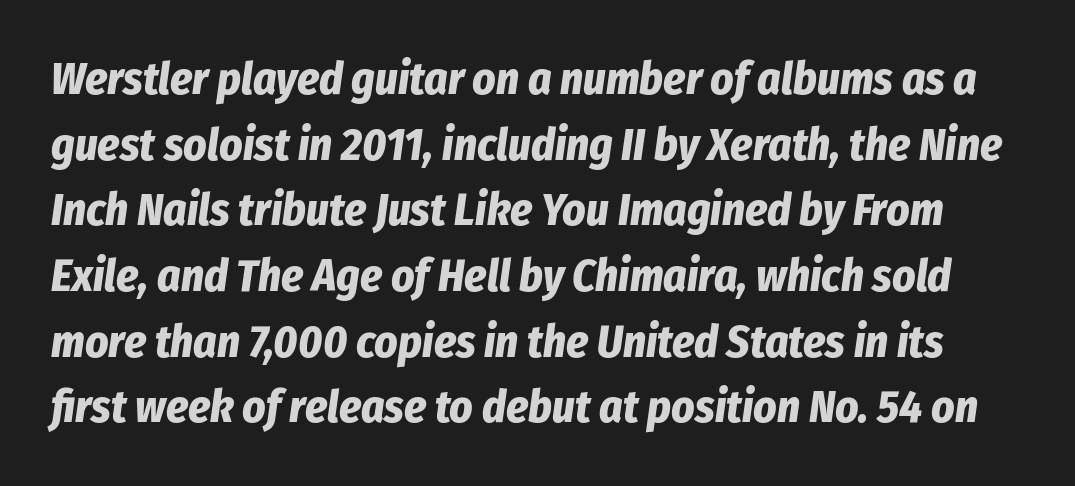
Underline: absent. Summary of weight: heavy, a full bold. The gaps between neighbouring characters are ordinary and unremarkable. The passage shown leans; its letterforms are oblique.
